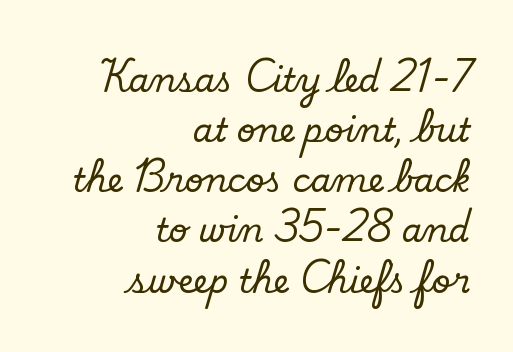
The image shows 33 px serif type; set right-aligned, normal line spacing (1.52x), normal letter spacing, not underlined; low stroke contrast and a small x-height.
